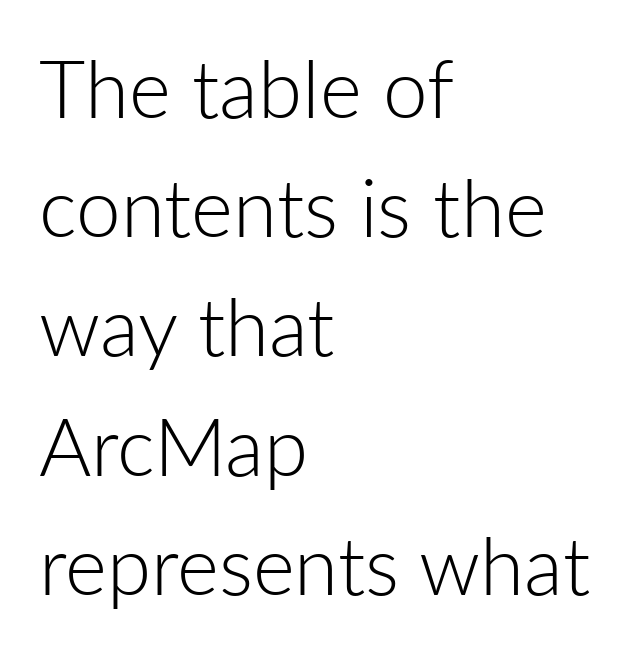
{"serif": "no", "italic": "no", "bold": "no", "weight": "light", "width": "normal", "stroke_contrast": "low", "x_height": "medium", "monospaced": "no", "underline": "no", "align": "left", "line_spacing": "normal", "line_spacing_ratio": 1.49, "letter_spacing": "normal", "letter_spacing_em": 0.0, "glyph_px": 80}
